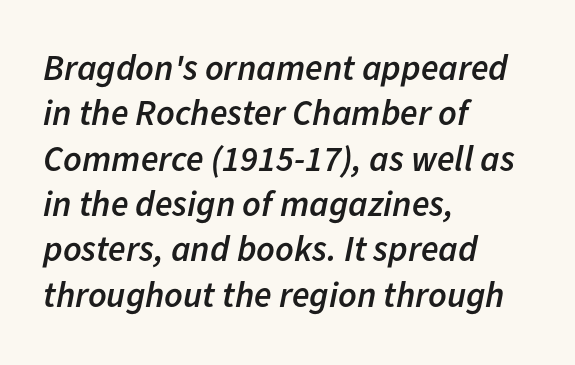
{"italic": "yes", "lean": "right", "slant_degrees": 11, "bold": "semi", "weight": "semibold", "width": "normal", "stroke_contrast": "low", "x_height": "medium", "monospaced": "no", "underline": "no", "align": "left", "line_spacing": "normal", "line_spacing_ratio": 1.26, "letter_spacing": "normal", "letter_spacing_em": 0.0, "glyph_px": 36}
